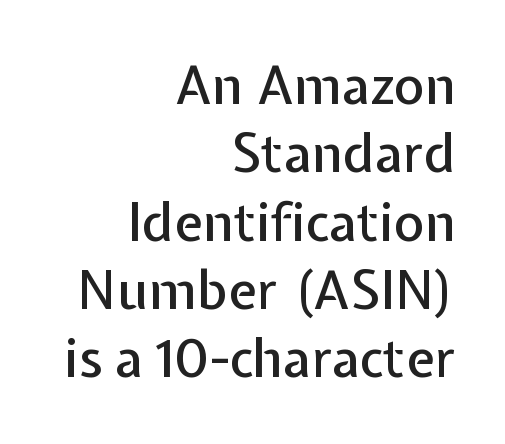
The image shows 53 px sans-serif type, upright; set right-aligned, normal line spacing (1.29x), normal letter spacing, not underlined; low stroke contrast and a medium x-height.
